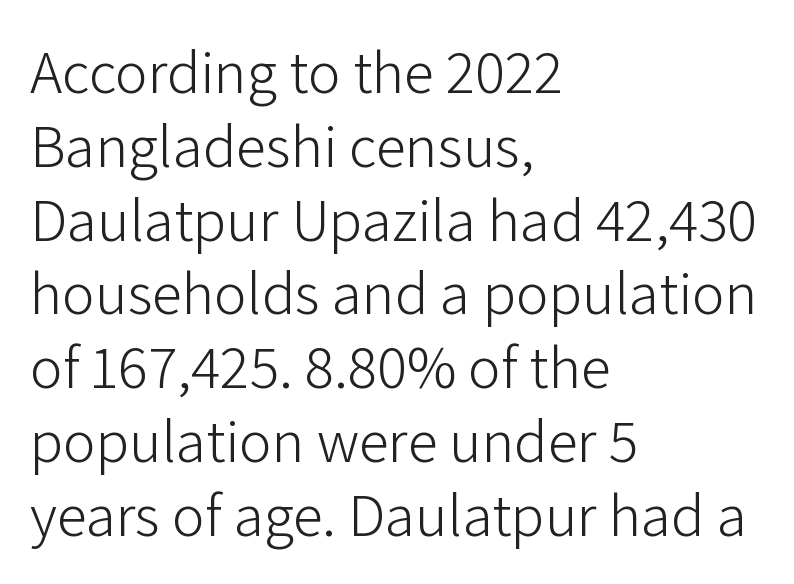
Q: Is the text bold? A: No.
Q: Is the text italic (slanted)? A: No, it is upright.
Q: Is the typeface a serif or a sans-serif typeface? A: Sans-serif.
Q: Is the text underlined? A: No.
Q: How is the paragraph aligned? A: Left-aligned.
Q: Is the spacing between letters normal or unusually wide? A: Normal.
Q: Width (condensed, normal, or wide)? A: Normal.
Q: Stroke contrast? A: Low.
Q: x-height? A: Medium.
Q: Monospaced? A: No.
